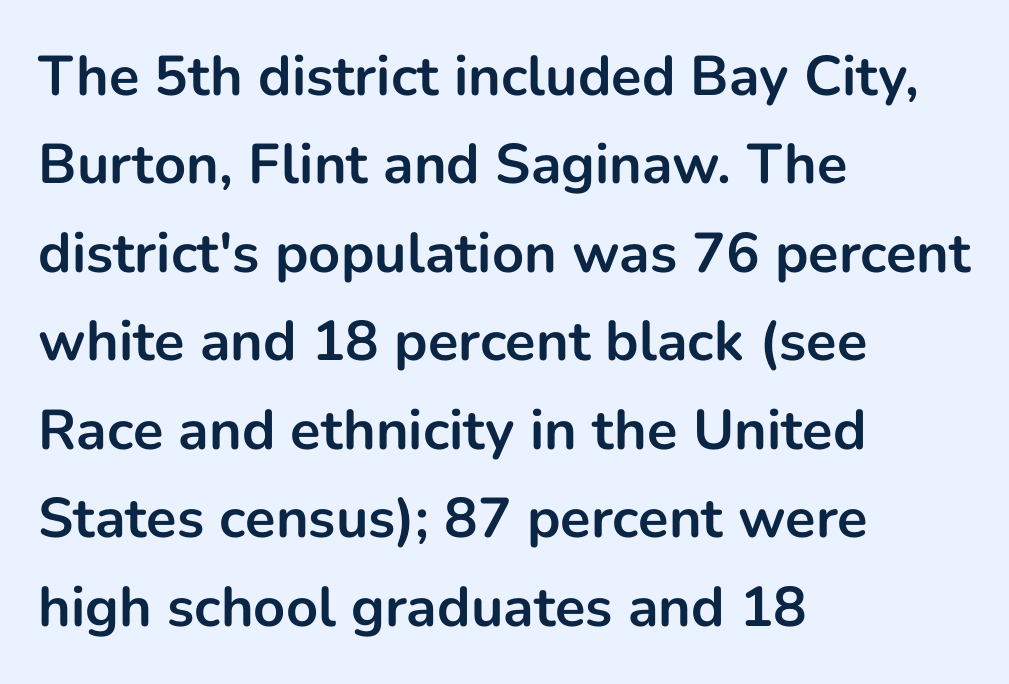
Rule under the text: the space is simply empty. Every character sits straight up, as roman type does. The lines are quadded left. Summary of vertical rhythm: regular, with standard interline spacing. Here the designer chose a conventional face with non-uniform glyph widths.
